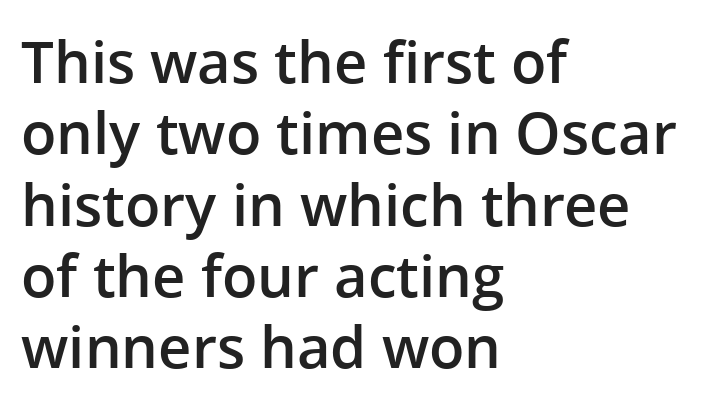
{"serif": "no", "italic": "no", "bold": "semi", "weight": "semibold", "width": "normal", "stroke_contrast": "low", "x_height": "medium", "monospaced": "no", "underline": "no", "align": "left", "line_spacing_ratio": 1.23, "letter_spacing": "normal", "letter_spacing_em": 0.0, "glyph_px": 58}
